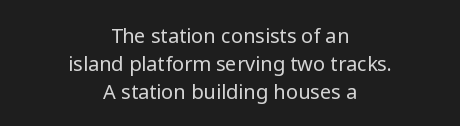
The image shows 20 px text type, upright; set centered, normal line spacing (1.39x), normal letter spacing, not underlined.
